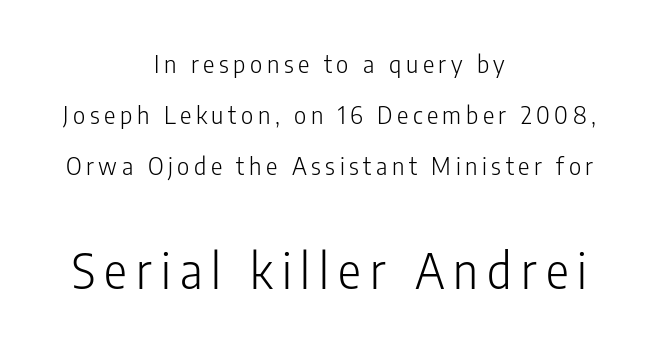
{"serif": "no", "italic": "no", "bold": "no", "weight": "light", "width": "condensed", "stroke_contrast": "low", "x_height": "medium", "monospaced": "no", "underline": "no", "align": "center", "line_spacing": "loose", "line_spacing_ratio": 2.12, "larger_block": "second", "size_ratio": 2.0, "glyph_px": 48}
